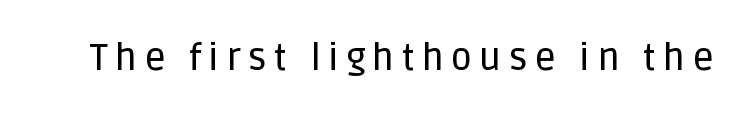
The image shows 37 px sans-serif type, upright; set not underlined; low stroke contrast and a large x-height.
